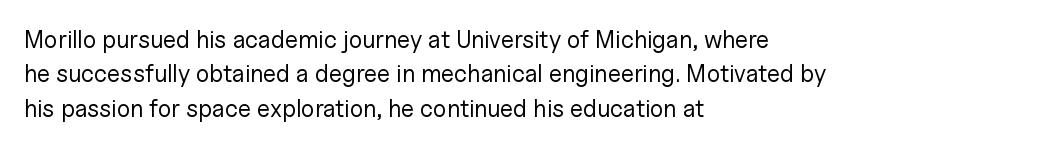
Vertical stems look standard width or narrower in stroke. Default kerning and tracking; the words read as compact shapes. These lines are set flush left with a ragged right edge. The baseline area is clear.
